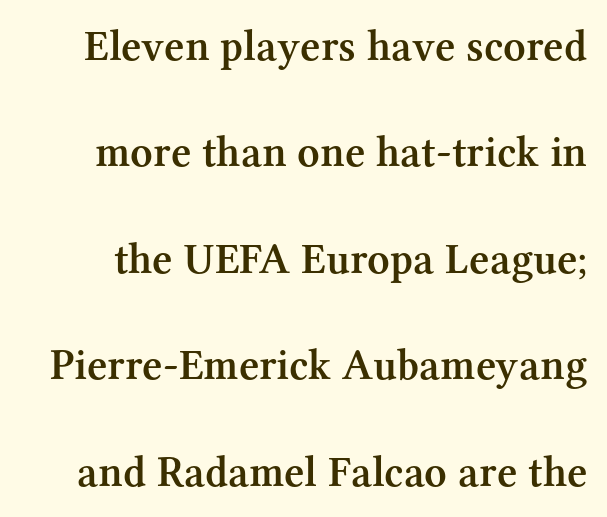
Q: Is the text bold? A: Semi-bold.
Q: Is the text italic (slanted)? A: No, it is upright.
Q: Is the typeface a serif or a sans-serif typeface? A: Serif.
Q: Is the text underlined? A: No.
Q: Is the spacing between letters normal or unusually wide? A: Normal.
Q: Is the spacing between lines tight, normal or loose? A: Loose.
Q: Width (condensed, normal, or wide)? A: Normal.
Q: Stroke contrast? A: Medium.
Q: x-height? A: Medium.
Q: Monospaced? A: No.
